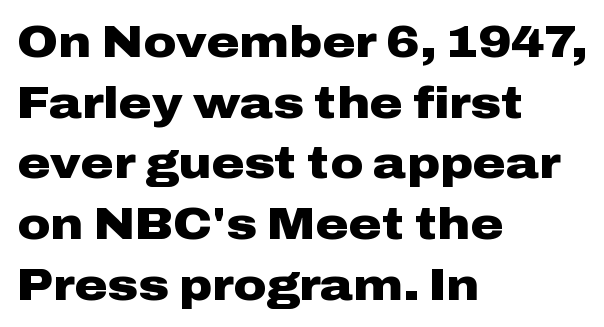
The image shows 45 px heavy, wide sans-serif type, upright; set left-aligned, normal line spacing (1.35x), normal letter spacing, not underlined; low stroke contrast and a medium x-height.
